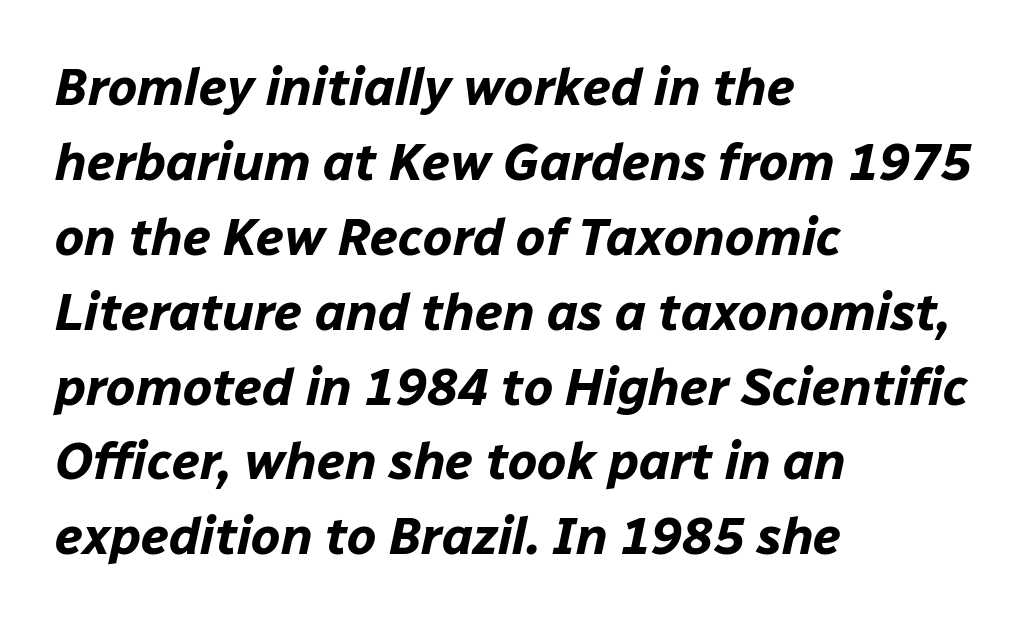
The image shows 52 px bold type, italic (leaning right); set left-aligned, normal line spacing (1.44x), normal letter spacing, not underlined; low stroke contrast and a medium x-height.
